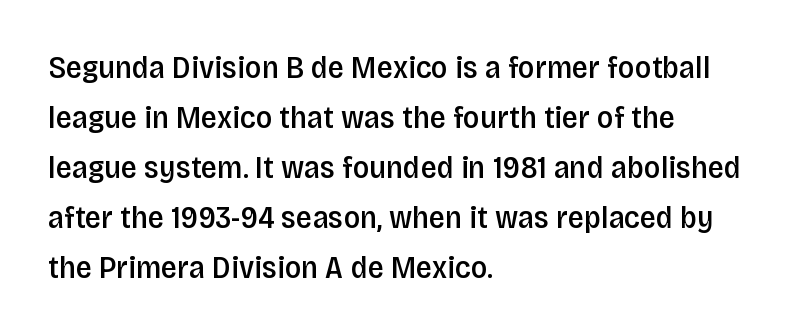
{"serif": "no", "italic": "no", "bold": "semi", "weight": "semibold", "width": "condensed", "stroke_contrast": "low", "x_height": "large", "monospaced": "no", "underline": "no", "align": "left", "line_spacing": "normal", "line_spacing_ratio": 1.56, "letter_spacing": "normal", "letter_spacing_em": 0.0, "glyph_px": 32}
